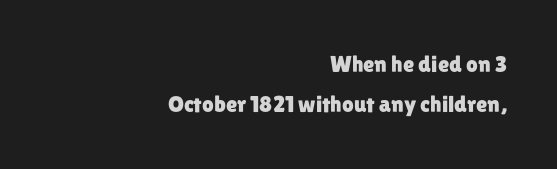
{"italic": "no", "underline": "no", "align": "right", "line_spacing_ratio": 1.75, "letter_spacing": "normal", "letter_spacing_em": 0.0, "glyph_px": 23}
